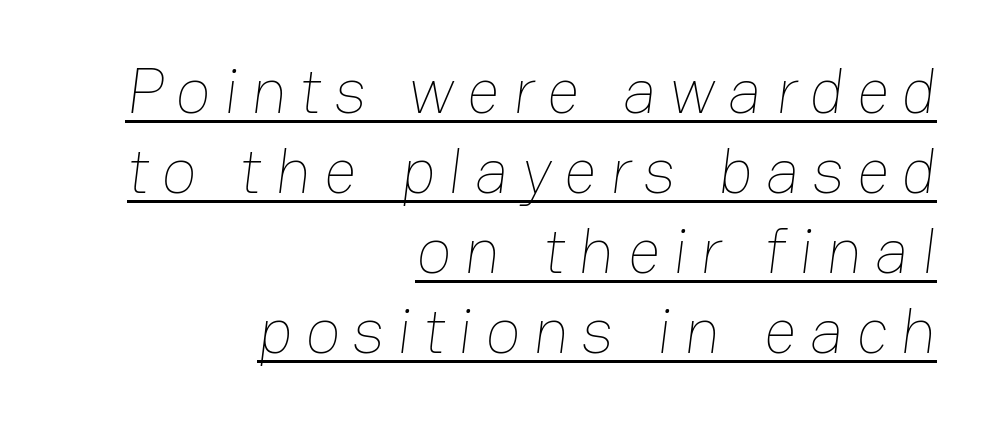
Q: Is the text bold? A: No.
Q: Is the text underlined? A: Yes.
Q: How is the paragraph aligned? A: Right-aligned.
Q: Width (condensed, normal, or wide)? A: Normal.
Q: Stroke contrast? A: Low.
Q: x-height? A: Medium.
Q: Monospaced? A: No.
